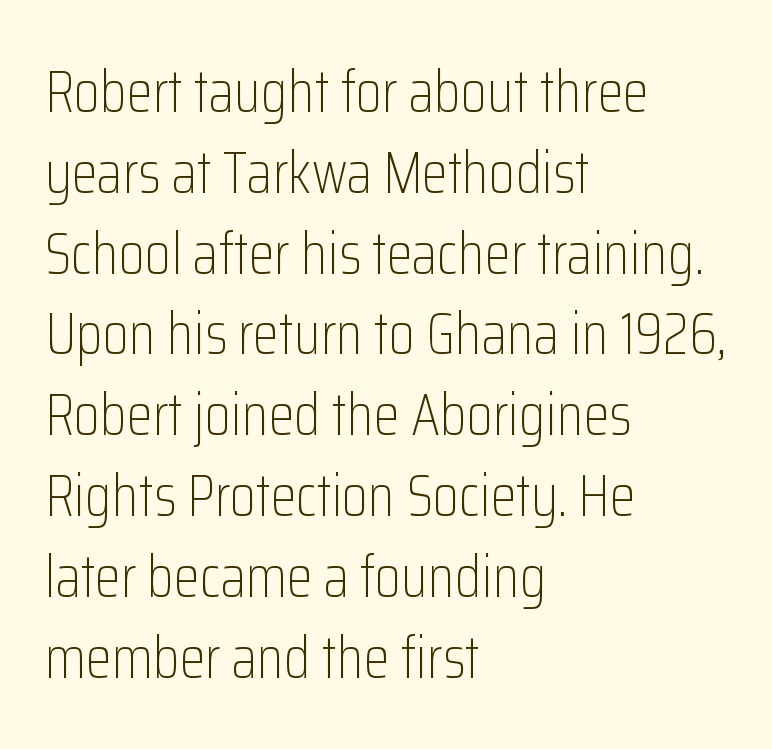
Between one letter and the next there's only the usual sliver of space. The strokes carry an ordinary text weight at most. The rag falls on the right side of this text block. Note the varied advance widths — an 'i' is clearly narrower than an 'm'.
